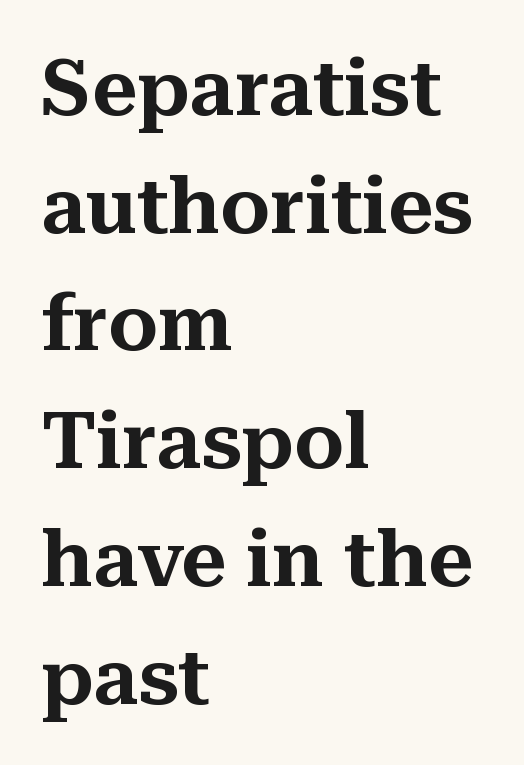
The image shows 79 px serif type, upright; set left-aligned, normal line spacing (1.49x), normal letter spacing, not underlined; medium stroke contrast and a medium x-height.
